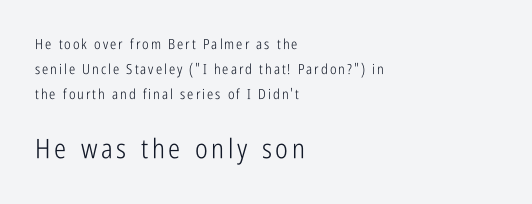
{"italic": "no", "bold": "no", "underline": "no", "align": "left", "line_spacing_ratio": 1.78, "larger_block": "second", "size_ratio": 1.93, "glyph_px": 27}
